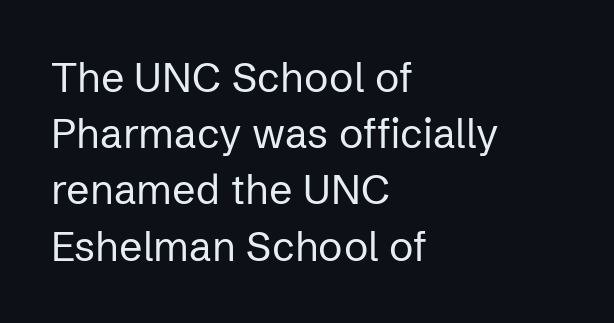
The image shows 41 px regular-weight sans-serif type, upright; set left-aligned, normal line spacing (1.37x), normal letter spacing, not underlined; low stroke contrast and a medium x-height.
